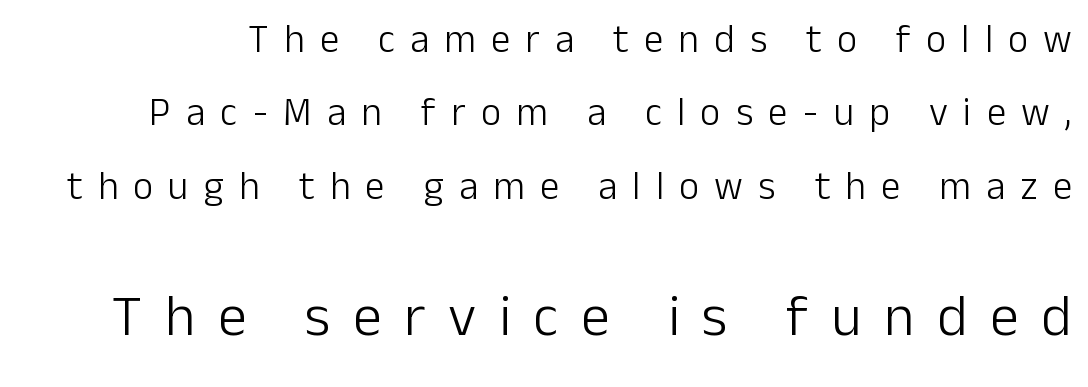
{"serif": "no", "italic": "no", "bold": "no", "weight": "light", "width": "normal", "stroke_contrast": "low", "x_height": "medium", "monospaced": "no", "underline": "no", "line_spacing_ratio": 1.88, "letter_spacing": "wide", "letter_spacing_em": 0.39, "larger_block": "second", "size_ratio": 1.49, "glyph_px": 58}
